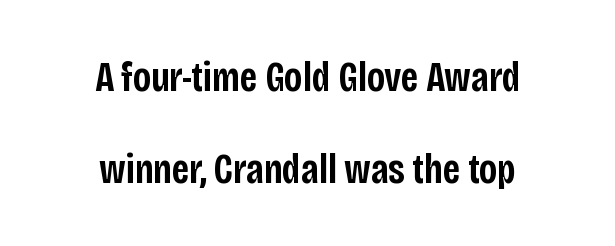
{"serif": "no", "italic": "no", "bold": "semi", "weight": "semibold", "width": "condensed", "stroke_contrast": "low", "x_height": "large", "monospaced": "no", "underline": "no", "align": "center", "line_spacing": "loose", "line_spacing_ratio": 2.19, "letter_spacing": "normal", "letter_spacing_em": 0.0, "glyph_px": 42}
